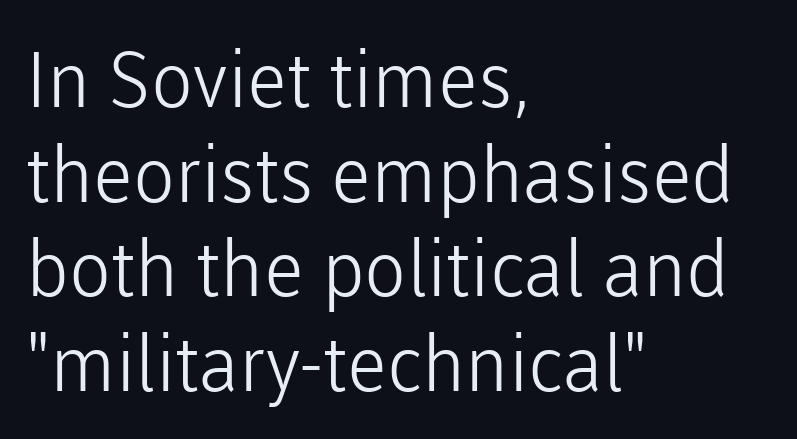
{"serif": "no", "italic": "no", "bold": "no", "weight": "light", "width": "normal", "stroke_contrast": "low", "x_height": "medium", "monospaced": "no", "underline": "no", "align": "left", "line_spacing_ratio": 1.23, "letter_spacing": "normal", "letter_spacing_em": 0.0, "glyph_px": 77}
